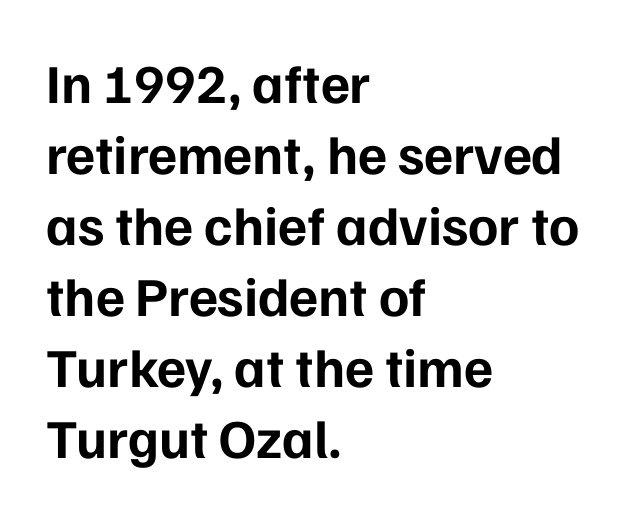
Q: Is the text bold? A: Yes.
Q: Is the text italic (slanted)? A: No, it is upright.
Q: Is the typeface a serif or a sans-serif typeface? A: Sans-serif.
Q: Is the text underlined? A: No.
Q: How is the paragraph aligned? A: Left-aligned.
Q: Is the spacing between letters normal or unusually wide? A: Normal.
Q: Is the spacing between lines tight, normal or loose? A: Normal.
Q: Width (condensed, normal, or wide)? A: Normal.
Q: Stroke contrast? A: Low.
Q: x-height? A: Medium.
Q: Monospaced? A: No.
